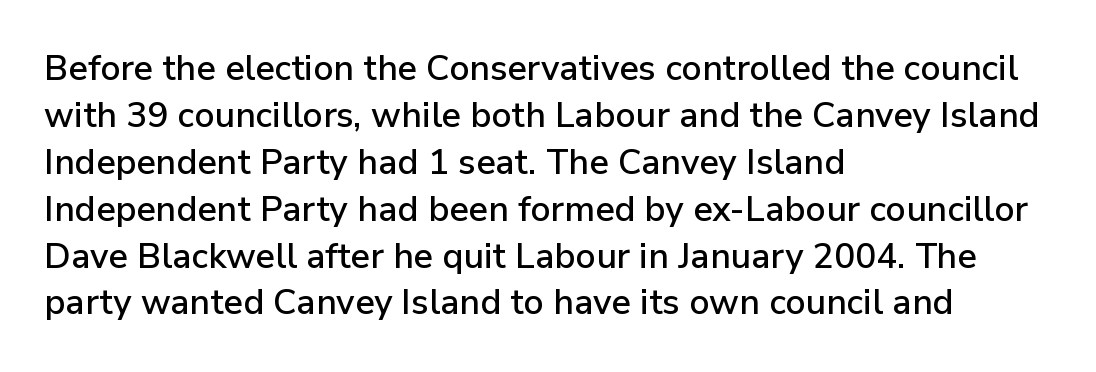
The image shows 35 px sans-serif type, upright; set left-aligned, normal line spacing (1.34x), normal letter spacing, not underlined; low stroke contrast and a medium x-height.
